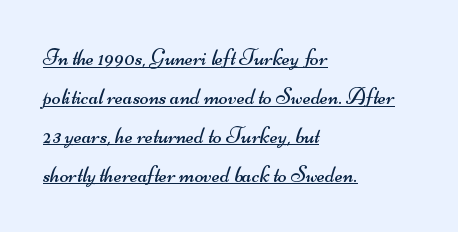
{"bold": "no", "underline": "yes", "align": "left", "line_spacing": "normal", "line_spacing_ratio": 1.69, "letter_spacing": "normal", "letter_spacing_em": 0.0, "glyph_px": 23}
